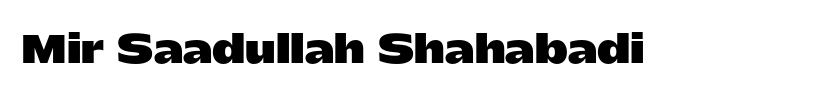
Weight: bold. Each letter's strokes conclude bluntly, with no projecting serifs. Beneath every word, the page is bare. Is the letter spacing exaggerated? No — it looks like the ordinary default.
